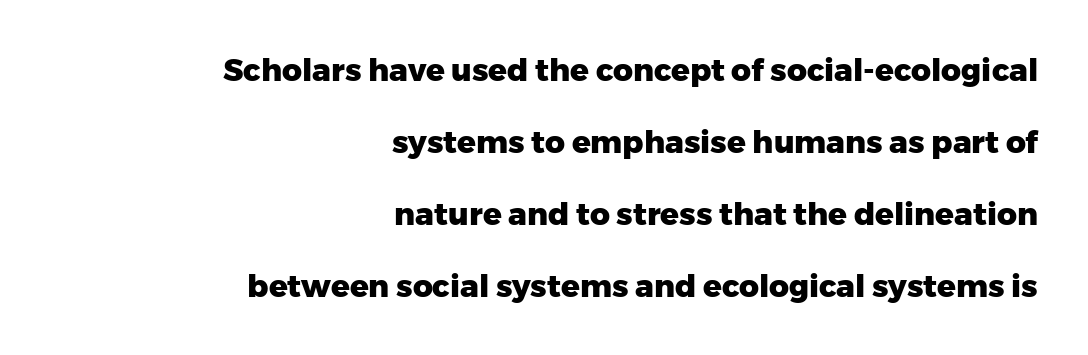
{"serif": "no", "italic": "no", "bold": "yes", "weight": "heavy", "width": "normal", "stroke_contrast": "low", "x_height": "medium", "monospaced": "no", "underline": "no", "align": "right", "line_spacing": "loose", "line_spacing_ratio": 2.32, "letter_spacing": "normal", "letter_spacing_em": 0.0, "glyph_px": 31}
